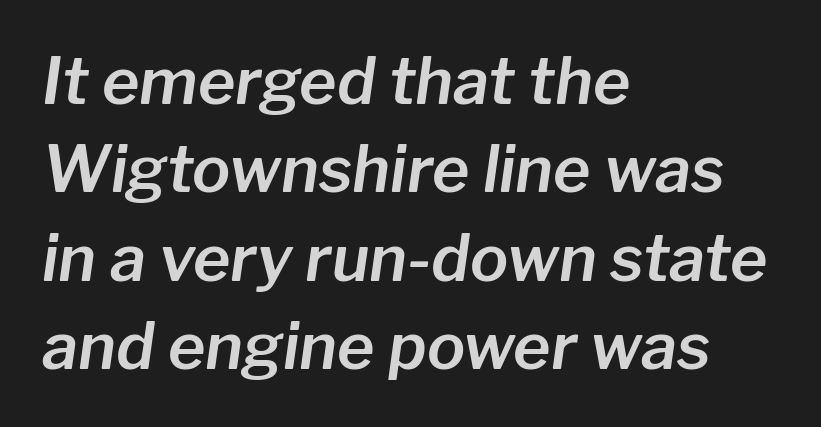
{"italic": "yes", "lean": "right", "slant_degrees": 8, "width": "normal", "stroke_contrast": "low", "x_height": "medium", "monospaced": "no", "underline": "no", "align": "left", "line_spacing": "normal", "line_spacing_ratio": 1.38, "letter_spacing": "normal", "letter_spacing_em": 0.0, "glyph_px": 64}
